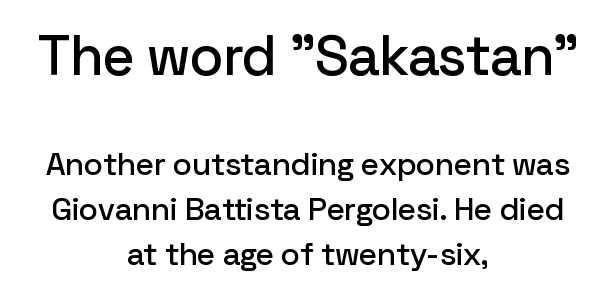
The image shows 56 px sans-serif type, upright; set centered, normal line spacing (1.41x), normal letter spacing, not underlined; the first (top) block is 1.75x larger; low stroke contrast and a medium x-height.
